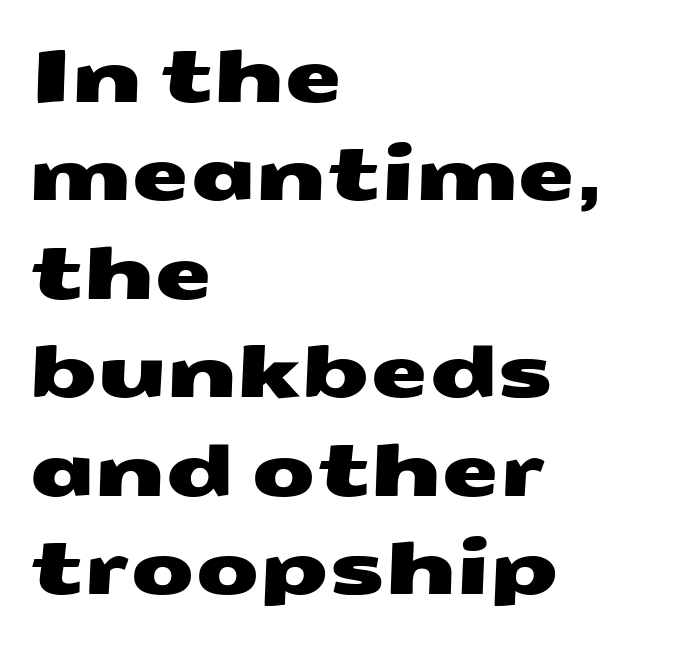
{"serif": "no", "width": "wide", "stroke_contrast": "medium", "x_height": "medium", "monospaced": "no", "underline": "no", "align": "left", "line_spacing": "normal", "line_spacing_ratio": 1.33, "letter_spacing": "normal", "letter_spacing_em": 0.0, "glyph_px": 74}
